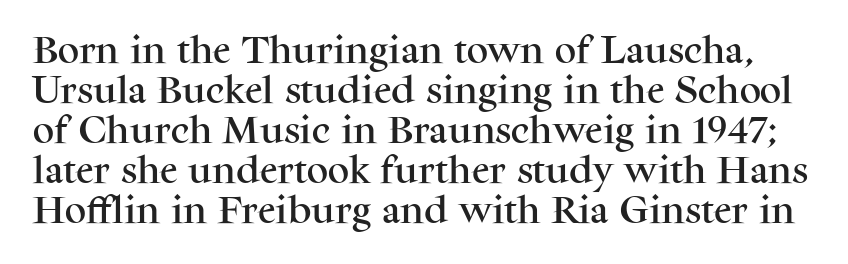
Q: Is the text italic (slanted)? A: No, it is upright.
Q: Is the typeface a serif or a sans-serif typeface? A: Serif.
Q: Is the text underlined? A: No.
Q: Is the spacing between letters normal or unusually wide? A: Normal.
Q: Is the spacing between lines tight, normal or loose? A: Normal.
Q: Width (condensed, normal, or wide)? A: Normal.
Q: Stroke contrast? A: Medium.
Q: x-height? A: Medium.
Q: Monospaced? A: No.
